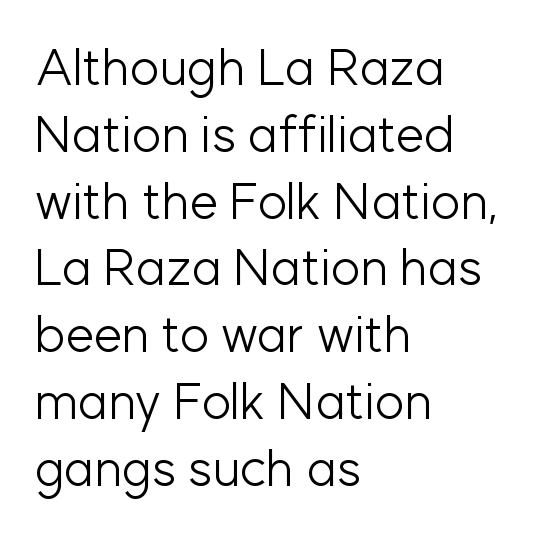
Q: Is the text bold? A: No.
Q: Is the text italic (slanted)? A: No, it is upright.
Q: Is the typeface a serif or a sans-serif typeface? A: Sans-serif.
Q: Is the text underlined? A: No.
Q: How is the paragraph aligned? A: Left-aligned.
Q: Is the spacing between letters normal or unusually wide? A: Normal.
Q: Is the spacing between lines tight, normal or loose? A: Normal.
Q: Width (condensed, normal, or wide)? A: Normal.
Q: Stroke contrast? A: Low.
Q: x-height? A: Medium.
Q: Monospaced? A: No.
